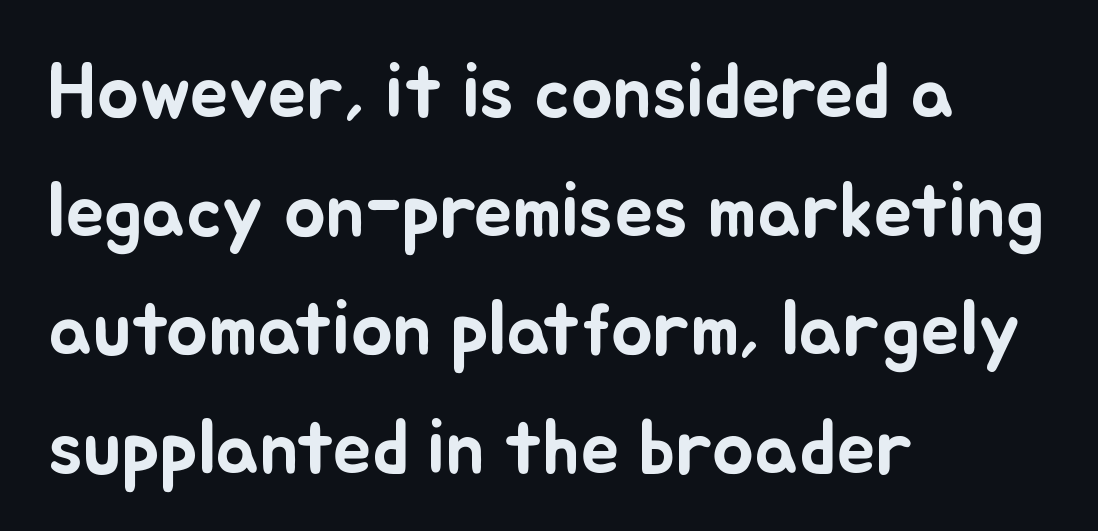
{"italic": "no", "width": "normal", "stroke_contrast": "low", "x_height": "small", "monospaced": "no", "underline": "no", "align": "left", "line_spacing": "normal", "line_spacing_ratio": 1.52, "letter_spacing": "normal", "letter_spacing_em": 0.0, "glyph_px": 78}
